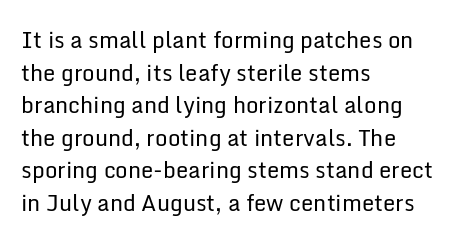
{"italic": "no", "bold": "no", "underline": "no", "align": "left", "line_spacing": "normal", "line_spacing_ratio": 1.48, "letter_spacing": "normal", "letter_spacing_em": 0.0, "glyph_px": 22}
